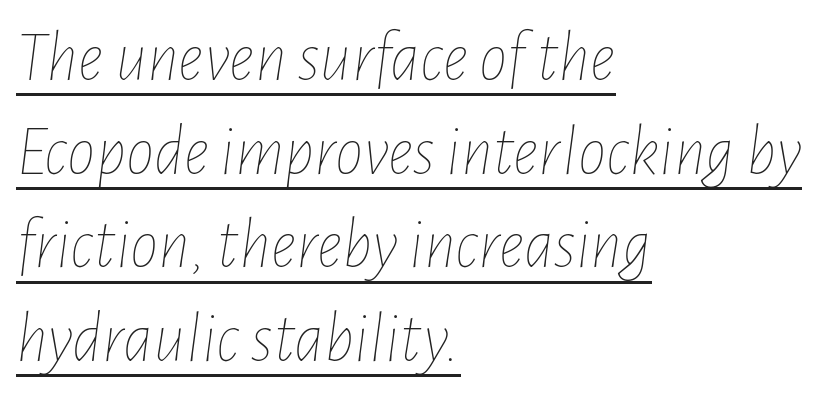
Does a line run under the words? Yes, clearly. In terms of letterspacing, this is plain default setting. Is the stroke heavy? The answer is a plain regular-or-lighter. Looking at the ascenders, they clearly lean. Looks like regular typesetting: each glyph gets only the width it needs.
